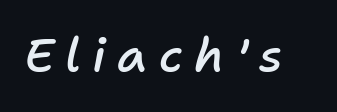
{"italic": "yes", "lean": "right", "slant_degrees": 11, "bold": "semi", "weight": "semibold", "width": "normal", "stroke_contrast": "low", "x_height": "medium", "monospaced": "no", "underline": "no", "letter_spacing": "wide", "letter_spacing_em": 0.24, "glyph_px": 47}
